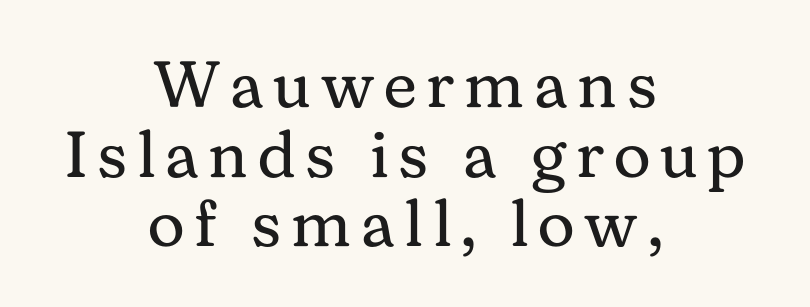
{"serif": "yes", "italic": "no", "bold": "no", "weight": "regular", "width": "normal", "stroke_contrast": "medium", "x_height": "medium", "monospaced": "no", "underline": "no", "align": "center", "line_spacing": "tight", "line_spacing_ratio": 1.07, "glyph_px": 65}
